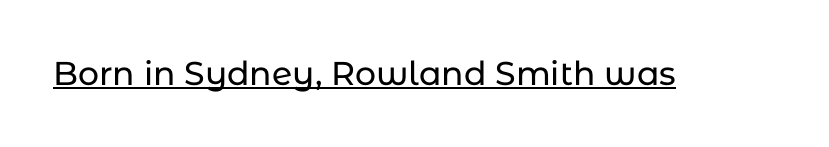
Glance below the letters and you will spot a drawn line. What stands out about the letter spacing? Nothing — it is the standard amount. The face used here is proportionally spaced, like ordinary book or web type. Font category for this specimen: sans-serif. It's the straight-up-and-down kind of type.
